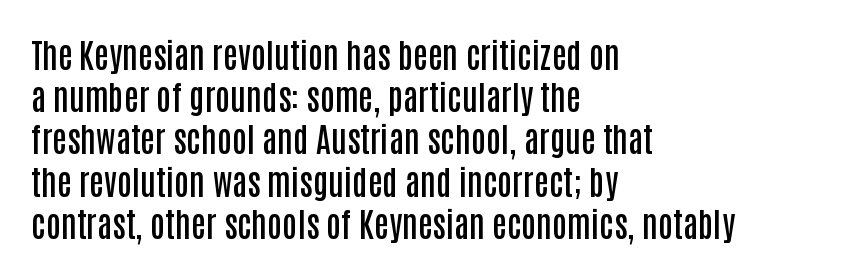
Q: Is the text bold? A: Semi-bold.
Q: Is the text italic (slanted)? A: No, it is upright.
Q: Is the typeface a serif or a sans-serif typeface? A: Sans-serif.
Q: Is the text underlined? A: No.
Q: How is the paragraph aligned? A: Left-aligned.
Q: Is the spacing between letters normal or unusually wide? A: Normal.
Q: Is the spacing between lines tight, normal or loose? A: Normal.
Q: Width (condensed, normal, or wide)? A: Condensed.
Q: Stroke contrast? A: Low.
Q: x-height? A: Large.
Q: Monospaced? A: No.
